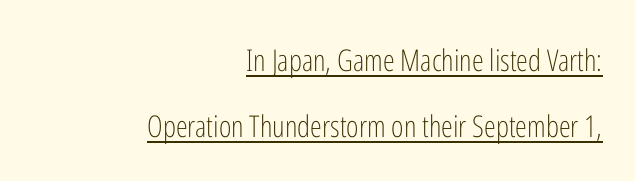
The image shows 30 px light, condensed sans-serif type, upright; set right-aligned, loose line spacing (2.2x), normal letter spacing, underlined; low stroke contrast and a medium x-height.
